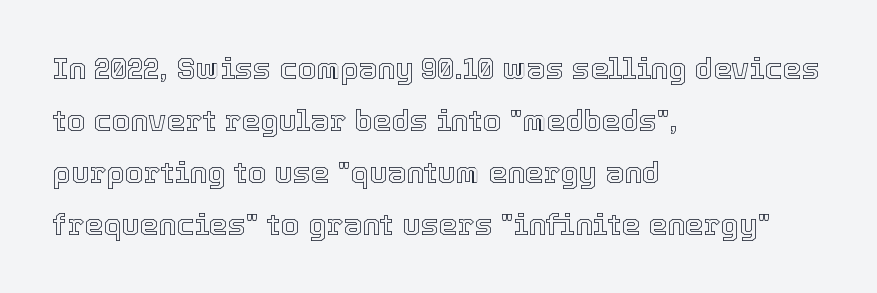
Looks like regular typesetting: each glyph gets only the width it needs. No extra tracking has been applied to these lines. No italicization has been applied; the sample stays upright. The lines are quadded left. Plain, unruled lines of type.
